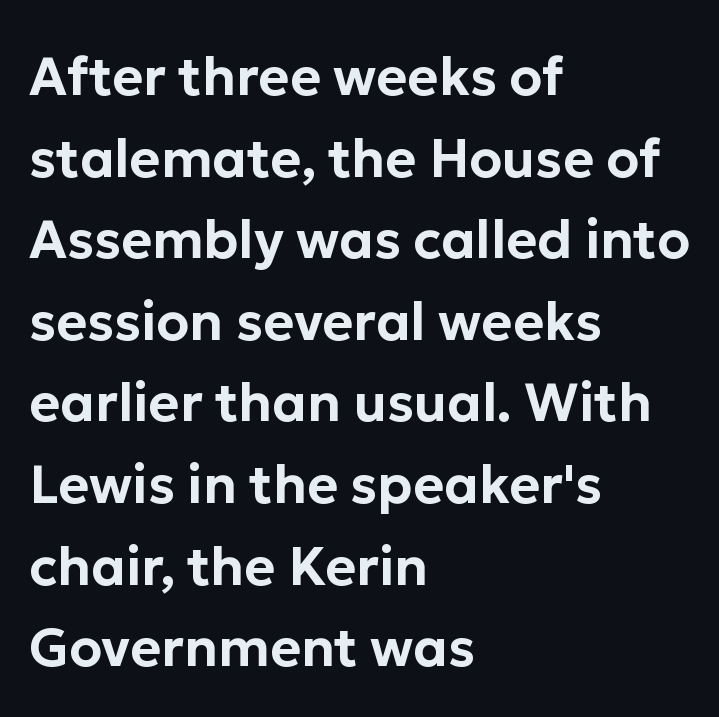
The glyphs in this specimen are sans serif. The block of text has a typical density, with ordinary space between rows. Left-aligned paragraph, ragged on the right. Bare-footed words on every line. The letters sit at their default tracking, neither squeezed nor spread.
